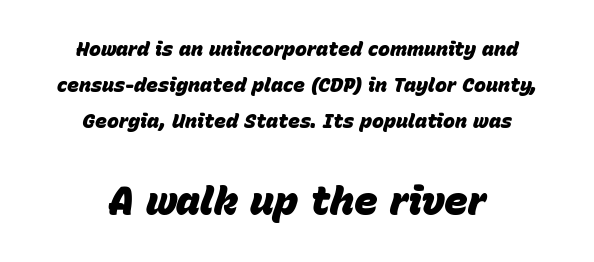
The passage shown begins with its smaller block and ends with its larger one. The text block is weighted toward neither margin, spreading evenly from the middle. The baseline area is clear. Bold? Absolutely — the strokes are thick and heavy. The letterforms sit shoulder to shoulder at normal distance.
